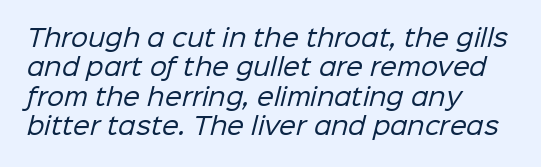
No extra tracking has been applied to these lines. The typesetting does not lean heavy: it is not bold. In CSS terms this would be text-align: left. Decoration check: the copy has no underline.
